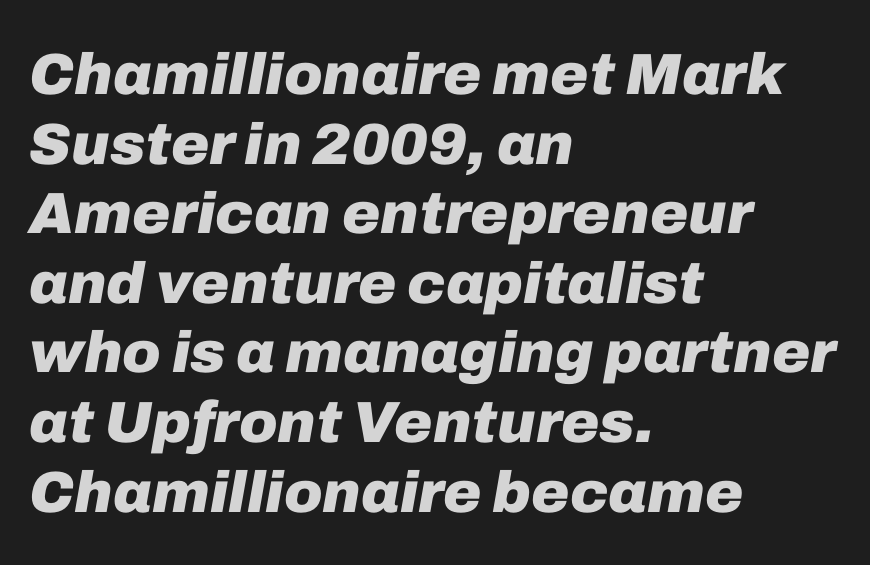
The image shows 58 px heavy type, italic (leaning right); set left-aligned, line spacing 1.2x, normal letter spacing, not underlined; low stroke contrast and a medium x-height.
